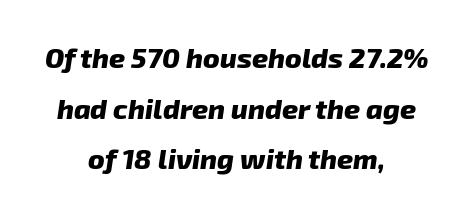
Q: Is the text bold? A: Yes.
Q: Is the typeface a serif or a sans-serif typeface? A: Sans-serif.
Q: Is the text underlined? A: No.
Q: How is the paragraph aligned? A: Centered.
Q: Is the spacing between letters normal or unusually wide? A: Normal.
Q: Width (condensed, normal, or wide)? A: Normal.
Q: Stroke contrast? A: Low.
Q: x-height? A: Medium.
Q: Monospaced? A: No.
